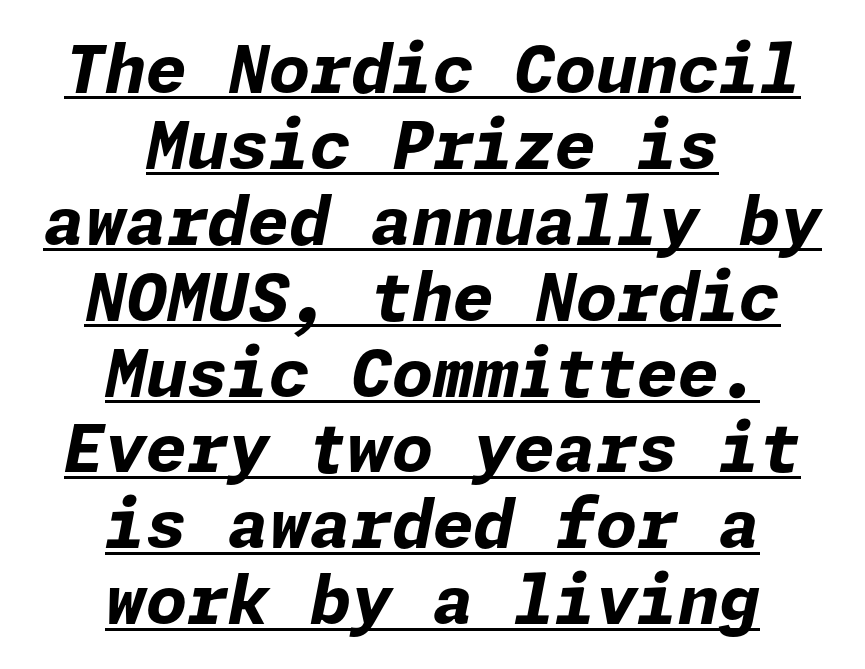
Q: Is the text bold? A: Yes.
Q: Is the text italic (slanted)? A: Yes, it leans right by about 11 degrees.
Q: Is the text underlined? A: Yes.
Q: How is the paragraph aligned? A: Centered.
Q: Is the spacing between letters normal or unusually wide? A: Normal.
Q: Is the spacing between lines tight, normal or loose? A: Tight.
Q: Width (condensed, normal, or wide)? A: Normal.
Q: Stroke contrast? A: Low.
Q: x-height? A: Medium.
